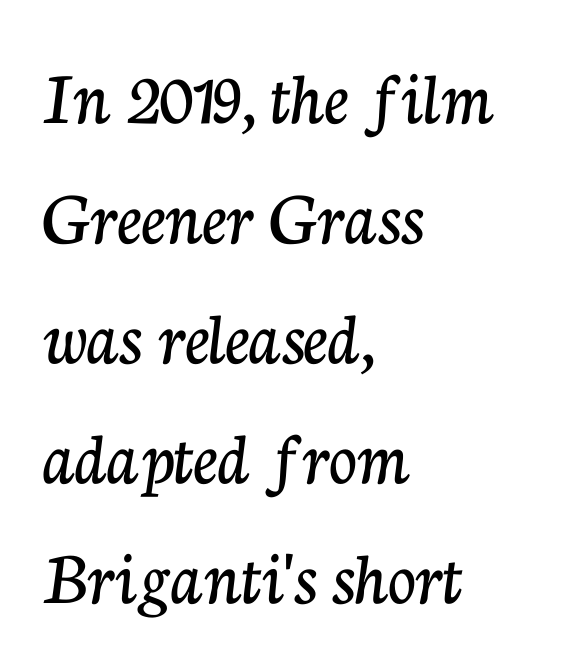
The image shows 77 px serif type; set left-aligned, normal line spacing (1.56x), normal letter spacing, not underlined; low stroke contrast and a medium x-height.
